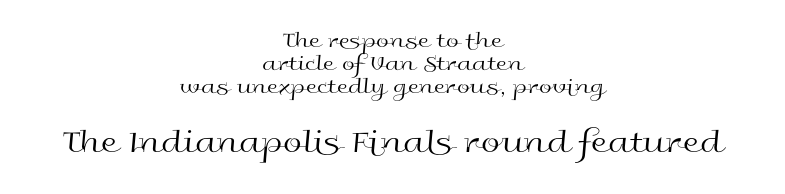
The image shows 34 px regular-weight, wide sans-serif type, upright; set centered, tight line spacing (1.01x), normal letter spacing, not underlined; the second (bottom) block is 1.48x larger; a medium x-height.
